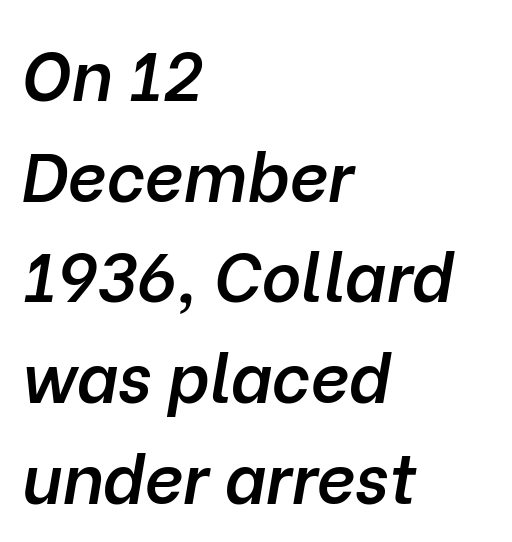
The foot of each line stays bare and open. Look at the stroke-to-counter ratio: somewhat heavy, a semibold. Looks like regular typesetting: each glyph gets only the width it needs. Characters follow at the spacing the type designer built in. This block has exactly the height ordinary leading produces.
